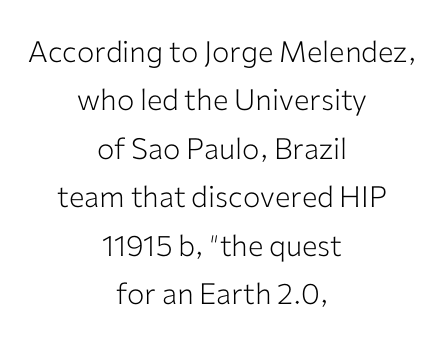
Unbolded letterforms with no extra heft. The gaps between neighbouring characters are ordinary and unremarkable. Leading: standard. The text block is weighted toward neither margin, spreading evenly from the middle.
